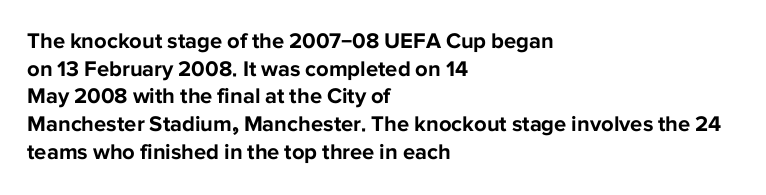
The image shows 22 px bold type, upright; set left-aligned, normal line spacing (1.26x), normal letter spacing, not underlined.
